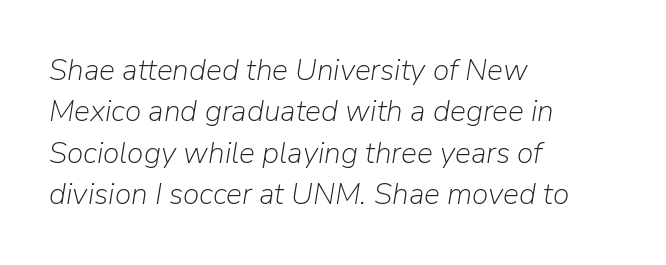
The image shows 30 px light type, italic (leaning right); set left-aligned, normal line spacing (1.38x), normal letter spacing, not underlined; low stroke contrast and a medium x-height.
